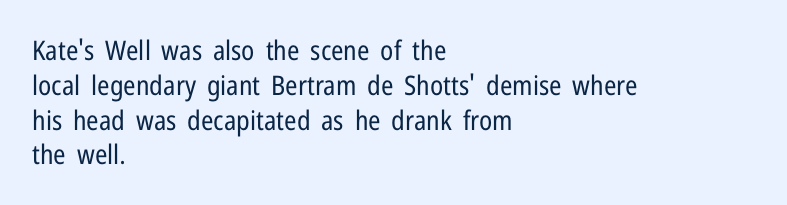
The image shows 27 px text type, upright; set left-aligned, normal line spacing (1.29x), normal letter spacing, not underlined.
